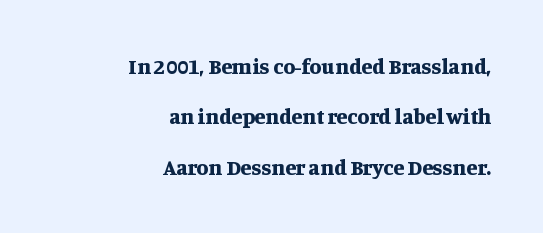
Q: Is the text bold? A: Yes.
Q: Is the text italic (slanted)? A: No, it is upright.
Q: Is the text underlined? A: No.
Q: How is the paragraph aligned? A: Right-aligned.
Q: Is the spacing between letters normal or unusually wide? A: Normal.
Q: Is the spacing between lines tight, normal or loose? A: Loose.
